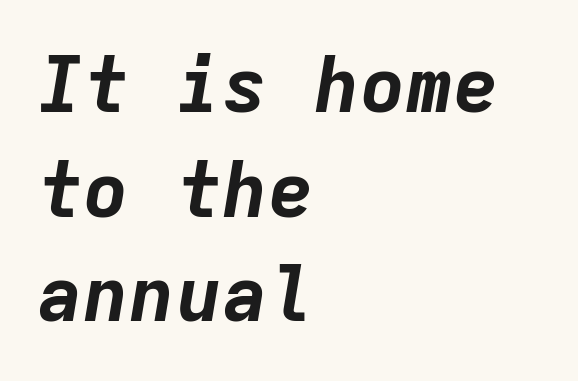
Q: Is the text bold? A: Yes.
Q: Is the text italic (slanted)? A: Yes, it leans right by about 9 degrees.
Q: Is the text underlined? A: No.
Q: How is the paragraph aligned? A: Left-aligned.
Q: Is the spacing between letters normal or unusually wide? A: Normal.
Q: Is the spacing between lines tight, normal or loose? A: Normal.
Q: Width (condensed, normal, or wide)? A: Normal.
Q: Stroke contrast? A: Low.
Q: x-height? A: Medium.
Q: Monospaced? A: Yes.
